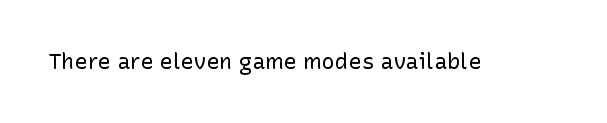
{"italic": "no", "bold": "no", "underline": "no", "letter_spacing": "normal", "letter_spacing_em": 0.0, "glyph_px": 22}
